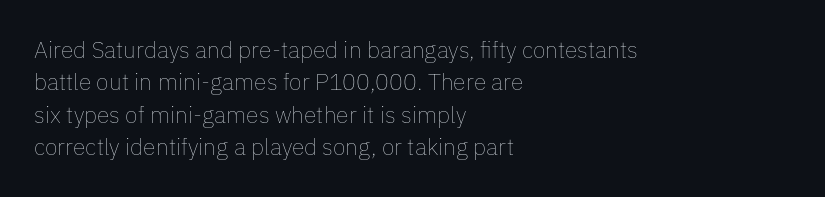
The image shows 23 px text type, upright; set left-aligned, normal line spacing (1.41x), normal letter spacing, not underlined.
